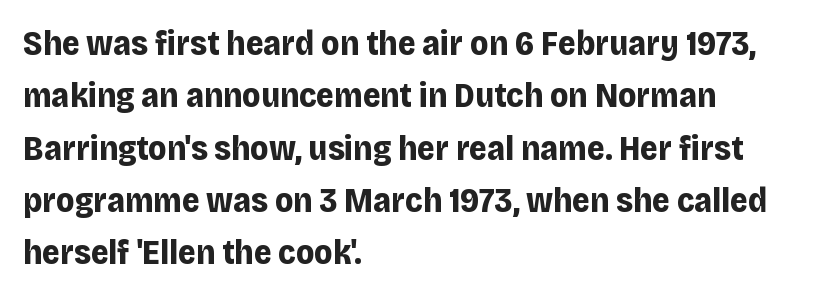
Does the copy run flush right? No — it runs flush left. If you drew a line through each stem, it would be perfectly vertical. The face used here is proportionally spaced, like ordinary book or web type. Notice how thick the strokes are: this is what a full bold looks like. Notice how descenders clear the ascenders below comfortably — that's standard leading. Words appear dense and cohesive because spacing is normal.
